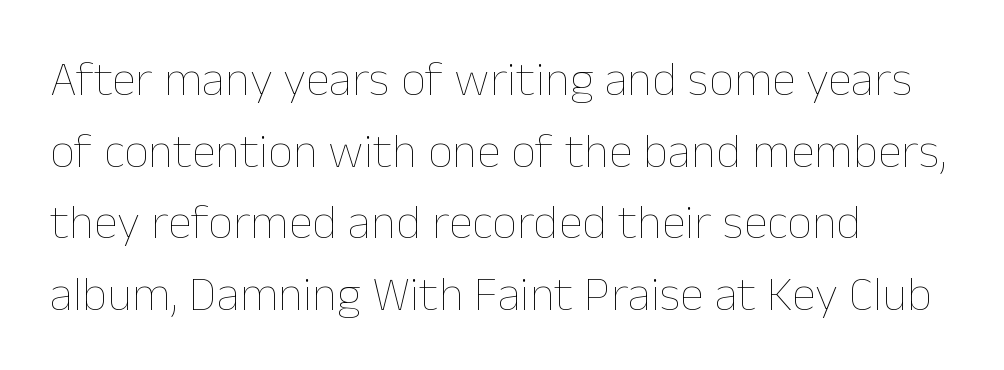
{"italic": "no", "bold": "no", "weight": "thin", "width": "normal", "stroke_contrast": "low", "x_height": "medium", "monospaced": "no", "underline": "no", "align": "left", "line_spacing": "normal", "line_spacing_ratio": 1.46, "letter_spacing": "normal", "letter_spacing_em": 0.0, "glyph_px": 49}
